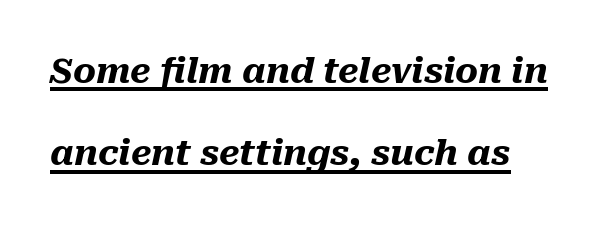
The image shows 35 px heavy type, italic (leaning right); set loose line spacing (2.35x), normal letter spacing, underlined; medium stroke contrast and a medium x-height.
